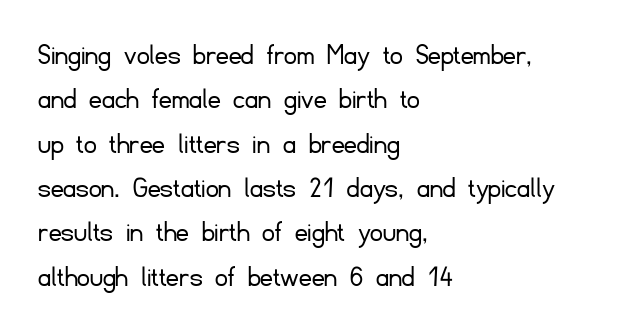
One glance says typical: line gaps are just what's usual. Spacing verdict: proportional, widths tailored to each character. The setting favours the left margin, as ordinary paragraphs usually do. The horizontal fit of the characters is conventional and even.
